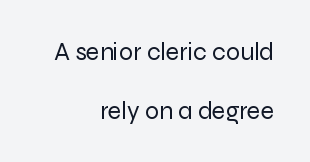
Q: Is the text bold? A: No.
Q: Is the text italic (slanted)? A: No, it is upright.
Q: Is the text underlined? A: No.
Q: How is the paragraph aligned? A: Right-aligned.
Q: Is the spacing between letters normal or unusually wide? A: Normal.
Q: Is the spacing between lines tight, normal or loose? A: Loose.
